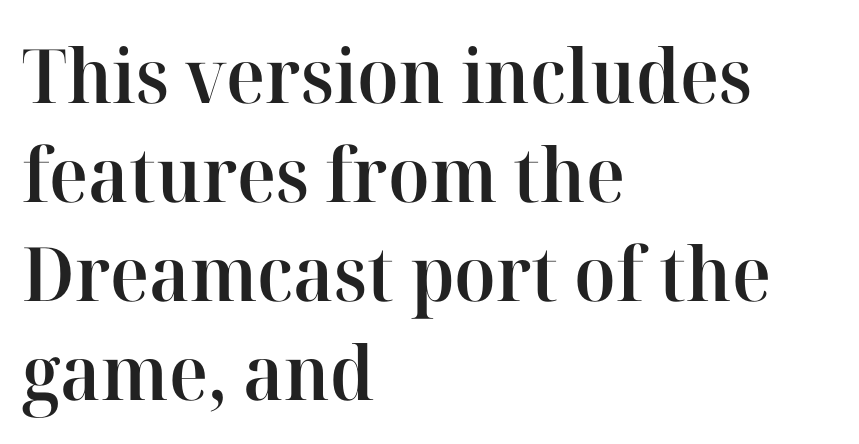
{"serif": "yes", "italic": "no", "bold": "semi", "weight": "semibold", "width": "normal", "stroke_contrast": "high", "x_height": "medium", "monospaced": "no", "underline": "no", "align": "left", "line_spacing": "normal", "line_spacing_ratio": 1.32, "letter_spacing": "normal", "letter_spacing_em": 0.0, "glyph_px": 75}
